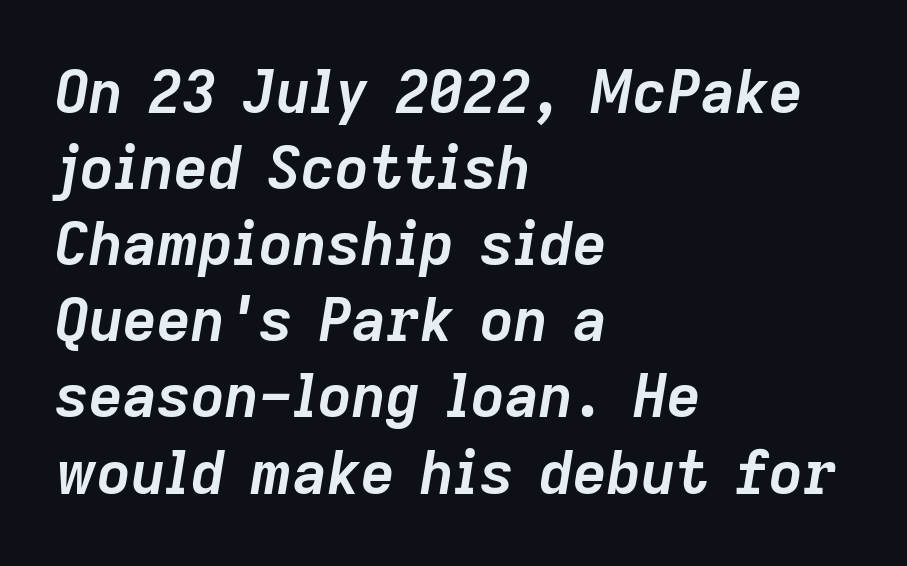
{"italic": "yes", "lean": "right", "slant_degrees": 9, "bold": "yes", "weight": "semibold", "width": "normal", "stroke_contrast": "low", "x_height": "medium", "monospaced": "no", "underline": "no", "align": "left", "line_spacing": "normal", "line_spacing_ratio": 1.29, "letter_spacing": "normal", "letter_spacing_em": 0.0, "glyph_px": 59}
